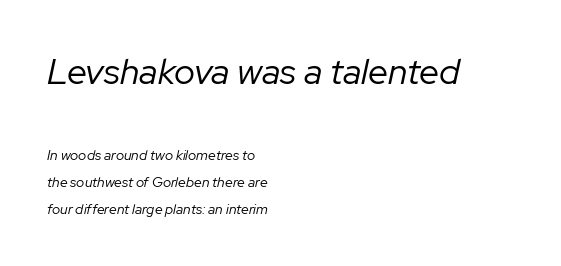
The image shows 36 px regular-weight type, italic (leaning right); set left-aligned, loose line spacing (1.92x), normal letter spacing, not underlined; the first (top) block is 2.57x larger; low stroke contrast and a medium x-height.
